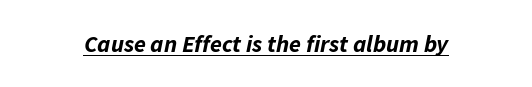
{"italic": "yes", "lean": "right", "slant_degrees": 11, "bold": "yes", "underline": "yes", "letter_spacing": "normal", "letter_spacing_em": 0.0, "glyph_px": 24}
